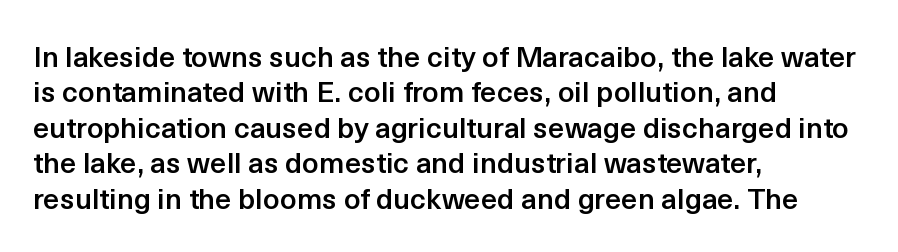
Q: Is the text bold? A: Semi-bold.
Q: Is the text italic (slanted)? A: No, it is upright.
Q: Is the typeface a serif or a sans-serif typeface? A: Sans-serif.
Q: Is the text underlined? A: No.
Q: How is the paragraph aligned? A: Left-aligned.
Q: Is the spacing between letters normal or unusually wide? A: Normal.
Q: Width (condensed, normal, or wide)? A: Normal.
Q: x-height? A: Medium.
Q: Monospaced? A: No.
